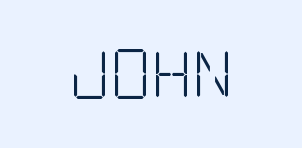
The type family on display is of the serif kind. The typography opts for an upright posture over an oblique one. No heavy texture on the line: the type isn't bold. Default kerning and tracking; the words read as compact shapes. The foot of each line stays bare and open.
